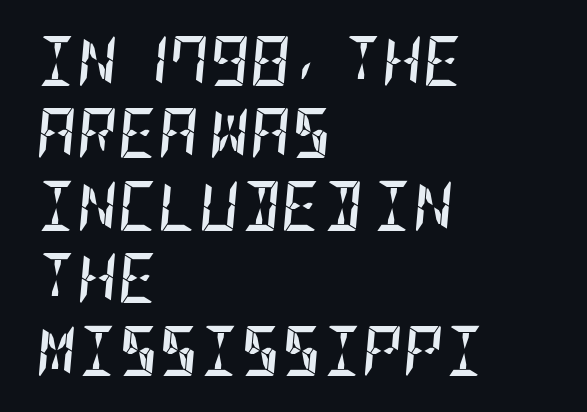
Q: Is the text bold? A: Yes.
Q: Is the text italic (slanted)? A: Yes, it leans right by about 5 degrees.
Q: Is the text underlined? A: No.
Q: How is the paragraph aligned? A: Left-aligned.
Q: Is the spacing between letters normal or unusually wide? A: Normal.
Q: Is the spacing between lines tight, normal or loose? A: Normal.
Q: Width (condensed, normal, or wide)? A: Condensed.
Q: Stroke contrast? A: Low.
Q: x-height? A: Large.
